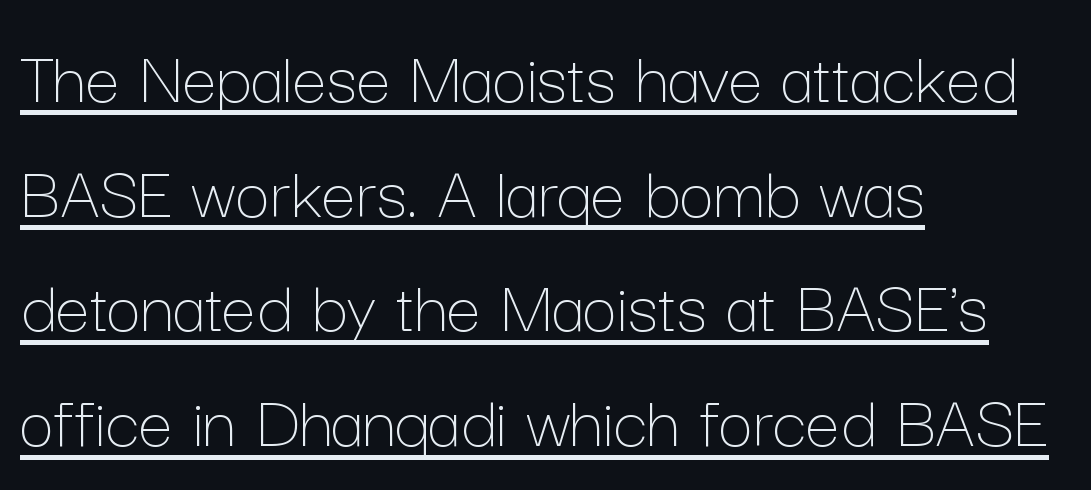
A continuous stroke trails under the words, as in a hyperlink. Stems here are at most as thick as an everyday book face. Typeset ragged right — the left edge is the straight one. Looks like regular typesetting: each glyph gets only the width it needs.
